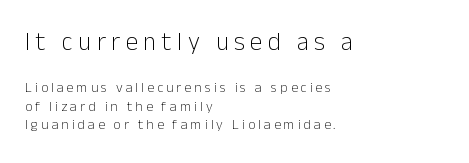
Q: Is the text bold? A: No.
Q: Is the text italic (slanted)? A: No, it is upright.
Q: Is the text underlined? A: No.
Q: How is the paragraph aligned? A: Left-aligned.
Q: Is the spacing between letters normal or unusually wide? A: Unusually wide.
Q: Is the spacing between lines tight, normal or loose? A: Normal.
Q: Which block of text is set in a larger size, the first (top) or the second (bottom)? A: The first (top) one.
